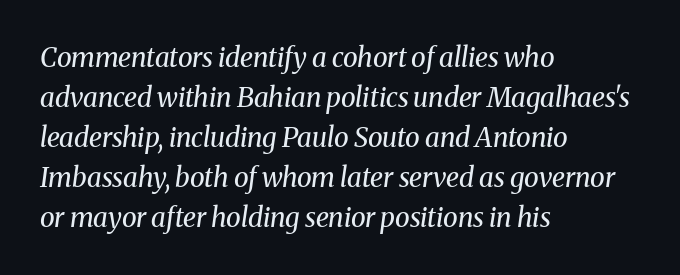
The image shows 27 px text type, italic (leaning right); set left-aligned, normal line spacing (1.48x), normal letter spacing, not underlined.
